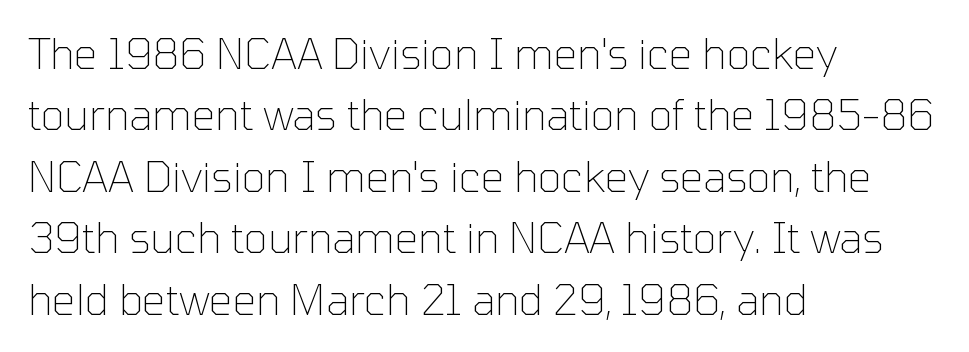
{"serif": "no", "italic": "no", "bold": "no", "weight": "thin", "width": "normal", "stroke_contrast": "low", "x_height": "medium", "monospaced": "no", "underline": "no", "align": "left", "line_spacing": "normal", "line_spacing_ratio": 1.5, "letter_spacing": "normal", "letter_spacing_em": 0.0, "glyph_px": 41}
